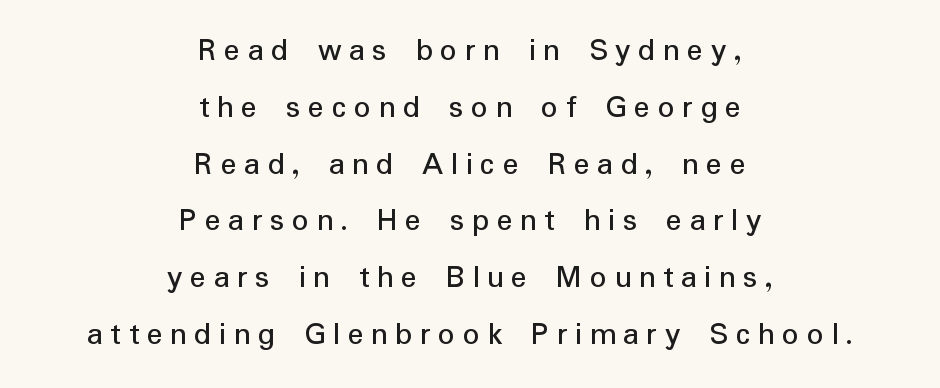
The tracking reads as deliberately expanded to a designer's eye. Here the designer chose a conventional face with non-uniform glyph widths. The rendering positions every line midway between the sides. Heaviness? Minimal to ordinary, like unemphasized prose.
